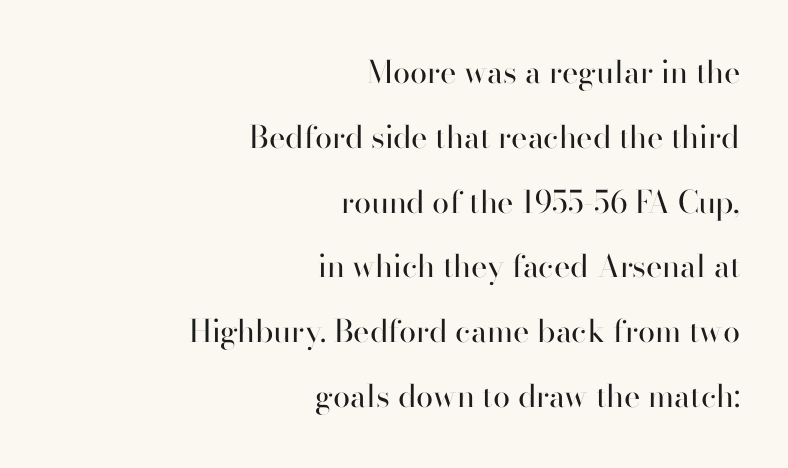
Q: Is the text bold? A: No.
Q: Is the text italic (slanted)? A: No, it is upright.
Q: Is the typeface a serif or a sans-serif typeface? A: Sans-serif.
Q: Is the text underlined? A: No.
Q: How is the paragraph aligned? A: Right-aligned.
Q: Is the spacing between letters normal or unusually wide? A: Normal.
Q: Is the spacing between lines tight, normal or loose? A: Loose.
Q: Width (condensed, normal, or wide)? A: Normal.
Q: Stroke contrast? A: High.
Q: x-height? A: Small.
Q: Monospaced? A: No.
